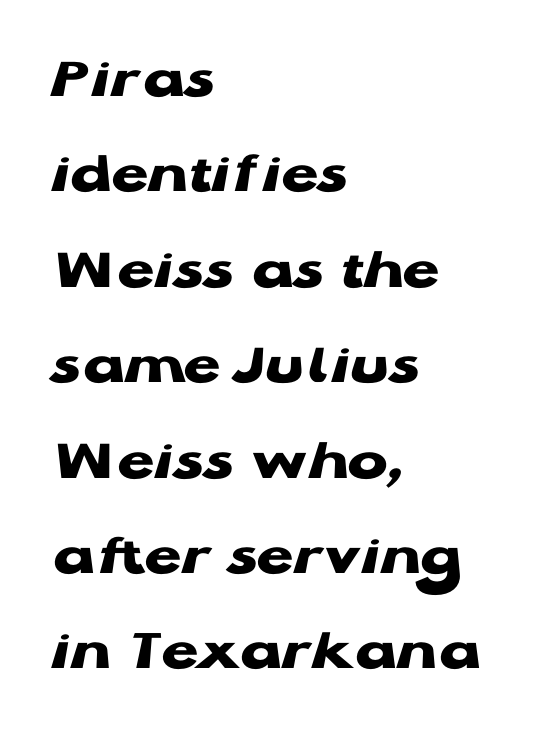
The letters stand straight up with perfectly vertical stems. Leading: standard. Spacing verdict: proportional, widths tailored to each character. Layout note: lines flush left. What stands out about the letter spacing? Nothing — it is the standard amount. Are there feet on the stems? There aren't — it's a sans.
